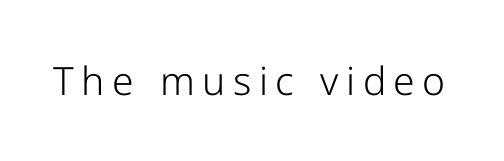
{"serif": "no", "italic": "no", "bold": "no", "weight": "light", "width": "normal", "stroke_contrast": "low", "x_height": "medium", "monospaced": "no", "underline": "no", "glyph_px": 39}
